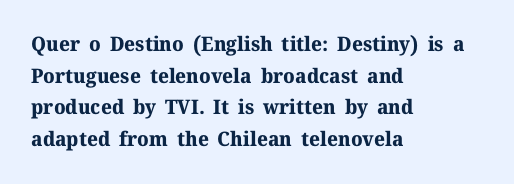
Q: Is the text bold? A: Yes.
Q: Is the text italic (slanted)? A: No, it is upright.
Q: Is the text underlined? A: No.
Q: How is the paragraph aligned? A: Left-aligned.
Q: Is the spacing between letters normal or unusually wide? A: Normal.
Q: Is the spacing between lines tight, normal or loose? A: Normal.
